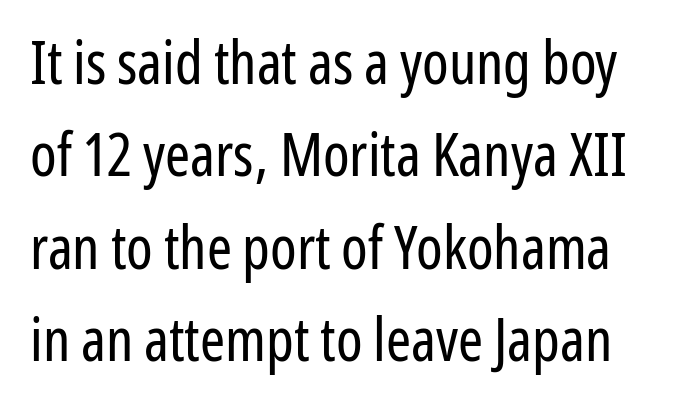
{"serif": "no", "italic": "no", "bold": "no", "weight": "regular", "width": "condensed", "stroke_contrast": "low", "x_height": "medium", "monospaced": "no", "underline": "no", "line_spacing": "normal", "line_spacing_ratio": 1.54, "letter_spacing": "normal", "letter_spacing_em": 0.0, "glyph_px": 60}
